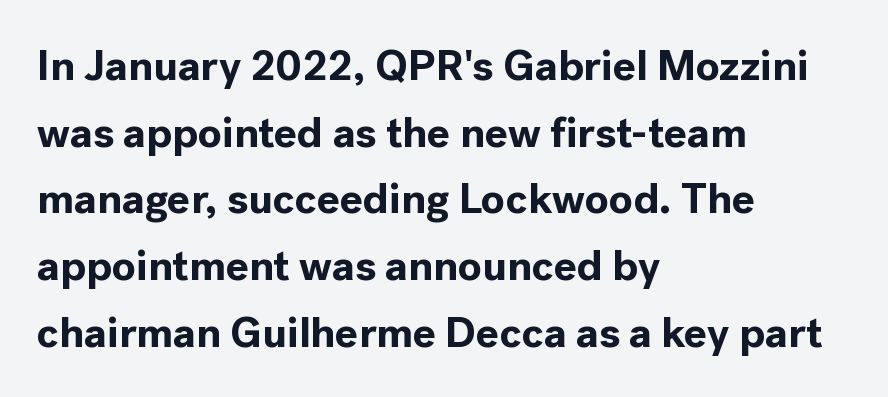
Q: Is the text bold? A: Yes.
Q: Is the text italic (slanted)? A: No, it is upright.
Q: Is the typeface a serif or a sans-serif typeface? A: Sans-serif.
Q: Is the text underlined? A: No.
Q: How is the paragraph aligned? A: Left-aligned.
Q: Is the spacing between letters normal or unusually wide? A: Normal.
Q: Is the spacing between lines tight, normal or loose? A: Normal.
Q: Width (condensed, normal, or wide)? A: Normal.
Q: x-height? A: Medium.
Q: Monospaced? A: No.
